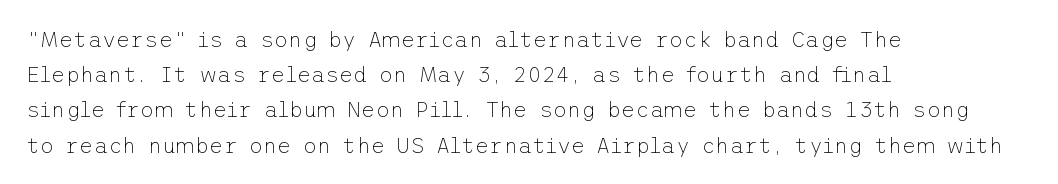
Q: Is the text bold? A: No.
Q: Is the text italic (slanted)? A: No, it is upright.
Q: Is the text underlined? A: No.
Q: How is the paragraph aligned? A: Left-aligned.
Q: Is the spacing between letters normal or unusually wide? A: Normal.
Q: Is the spacing between lines tight, normal or loose? A: Normal.
